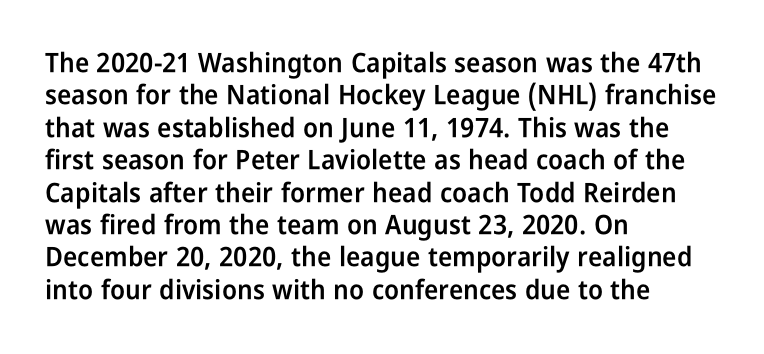
The image shows 27 px text type, upright; set left-aligned, line spacing 1.2x, normal letter spacing, not underlined.
